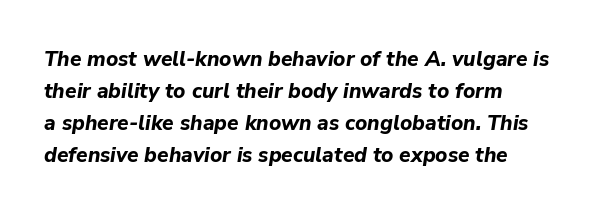
Regarding leading, the lines here are spaced in the standard way. Is the type bold? Yes — the strokes are clearly thick and heavy. Descenders hang freely into open space. Here the glyphs are tracked normally, forming tight word shapes.
